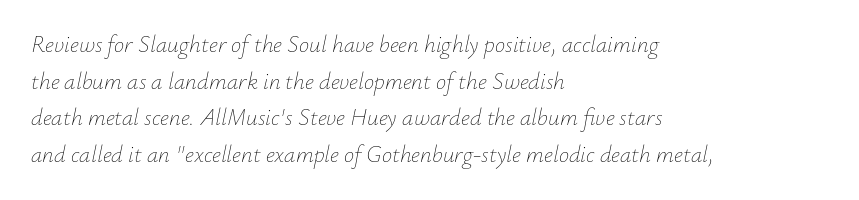
Q: Is the text bold? A: No.
Q: Is the text italic (slanted)? A: Yes, it leans right by about 12 degrees.
Q: Is the text underlined? A: No.
Q: How is the paragraph aligned? A: Left-aligned.
Q: Is the spacing between letters normal or unusually wide? A: Normal.
Q: Is the spacing between lines tight, normal or loose? A: Normal.
